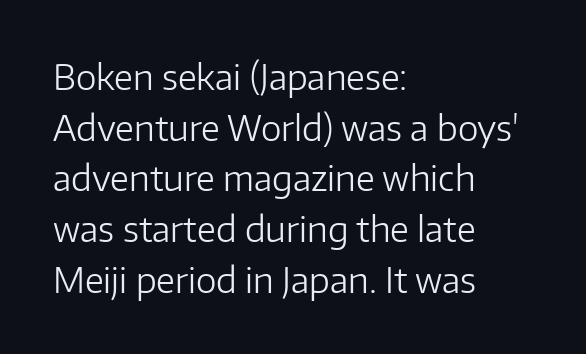
The image shows 35 px light sans-serif type, upright; set left-aligned, normal line spacing (1.45x), normal letter spacing, not underlined; low stroke contrast and a medium x-height.
